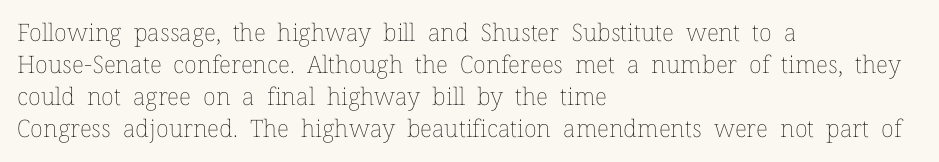
Q: Is the text bold? A: No.
Q: Is the text italic (slanted)? A: No, it is upright.
Q: Is the text underlined? A: No.
Q: How is the paragraph aligned? A: Left-aligned.
Q: Is the spacing between letters normal or unusually wide? A: Normal.
Q: Is the spacing between lines tight, normal or loose? A: Normal.
